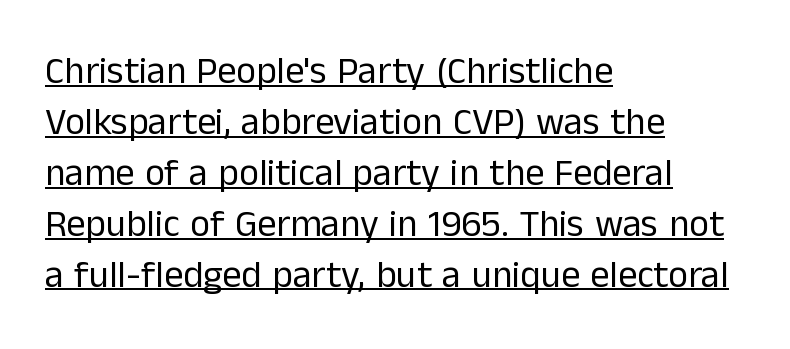
{"serif": "no", "italic": "no", "bold": "no", "weight": "regular", "width": "normal", "stroke_contrast": "low", "x_height": "medium", "monospaced": "no", "underline": "yes", "align": "left", "line_spacing": "normal", "line_spacing_ratio": 1.34, "letter_spacing": "normal", "letter_spacing_em": 0.0, "glyph_px": 38}
